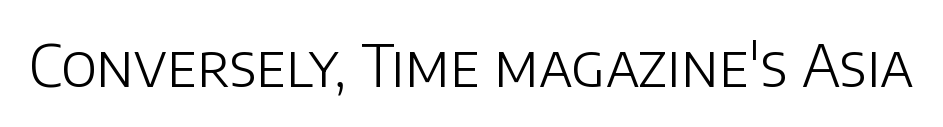
Note the varied advance widths — an 'i' is clearly narrower than an 'm'. Nothing unusual about the tracking: characters are spaced as the font intends. These glyphs show unthickened strokes, regular width or finer. The axis of the letterforms is exactly vertical. Letters rest on an invisible, unmarked baseline.
